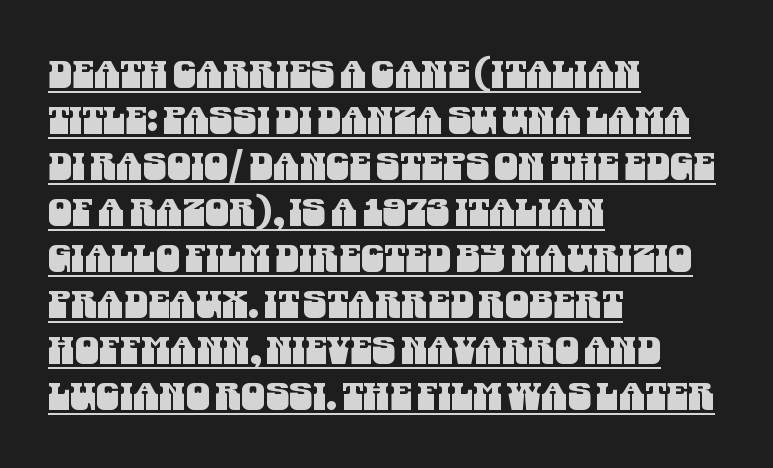
Does extra space separate the letters? No, they use regular spacing. Is this a fixed-width face? No — the glyphs have proportional, varying widths. The typeface chosen for these lines omits serifs. Leftover space on each line is placed entirely after the last word. Is there an underline? Yes — a line sits under the letters.
